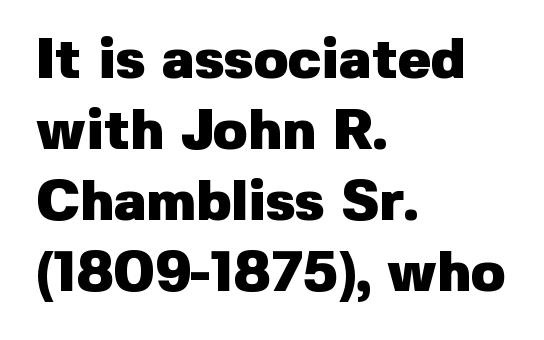
{"serif": "no", "italic": "no", "bold": "yes", "weight": "heavy", "width": "normal", "stroke_contrast": "low", "x_height": "medium", "monospaced": "no", "underline": "no", "align": "left", "line_spacing": "normal", "line_spacing_ratio": 1.27, "letter_spacing": "normal", "letter_spacing_em": 0.0, "glyph_px": 56}
